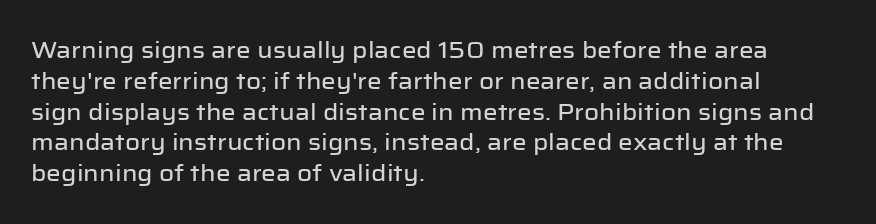
Q: Is the text italic (slanted)? A: No, it is upright.
Q: Is the text underlined? A: No.
Q: How is the paragraph aligned? A: Left-aligned.
Q: Is the spacing between letters normal or unusually wide? A: Normal.
Q: Is the spacing between lines tight, normal or loose? A: Normal.
